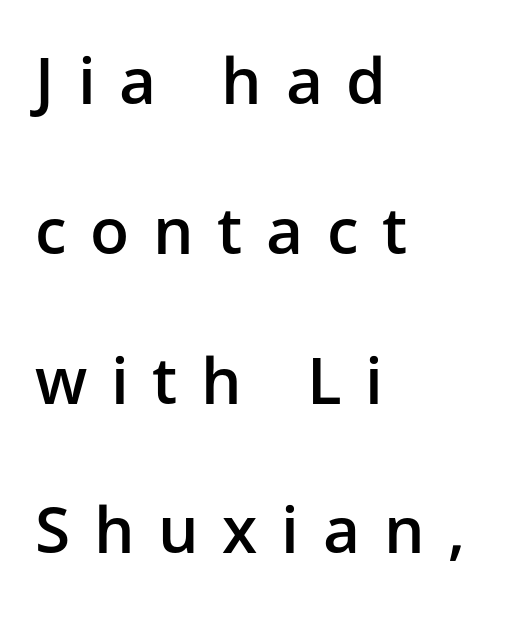
Q: Is the text bold? A: Semi-bold.
Q: Is the text italic (slanted)? A: No, it is upright.
Q: Is the typeface a serif or a sans-serif typeface? A: Sans-serif.
Q: Is the text underlined? A: No.
Q: How is the paragraph aligned? A: Left-aligned.
Q: Is the spacing between letters normal or unusually wide? A: Unusually wide.
Q: Is the spacing between lines tight, normal or loose? A: Loose.
Q: Width (condensed, normal, or wide)? A: Normal.
Q: Stroke contrast? A: Low.
Q: x-height? A: Medium.
Q: Monospaced? A: No.
